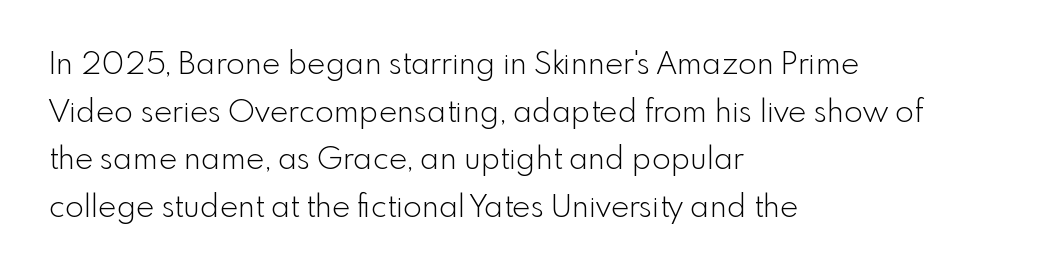
Q: Is the text bold? A: No.
Q: Is the text italic (slanted)? A: No, it is upright.
Q: Is the typeface a serif or a sans-serif typeface? A: Sans-serif.
Q: Is the text underlined? A: No.
Q: How is the paragraph aligned? A: Left-aligned.
Q: Is the spacing between letters normal or unusually wide? A: Normal.
Q: Is the spacing between lines tight, normal or loose? A: Normal.
Q: Width (condensed, normal, or wide)? A: Normal.
Q: x-height? A: Small.
Q: Monospaced? A: No.
